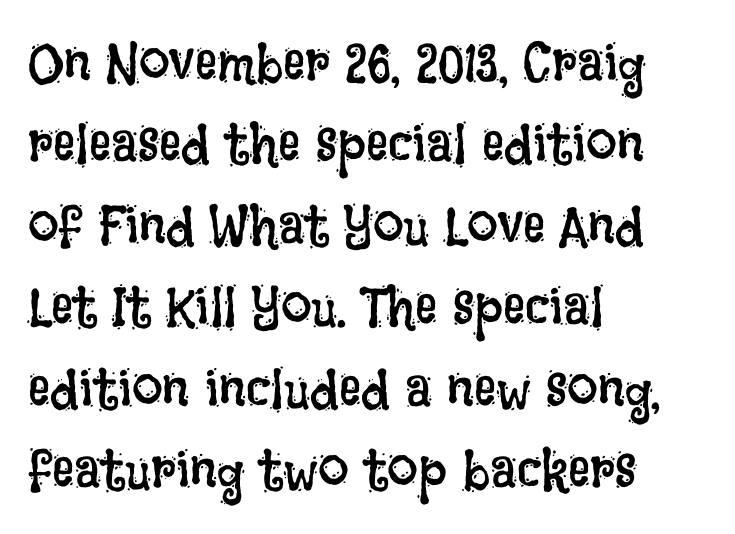
Stroke thickness stays within the range of a standard reading face or lighter. Reading down the block, your eye returns to a fixed left position each line. A typesetter would call this leading conventional body-copy spacing. This rendering features lettering with no underline.
